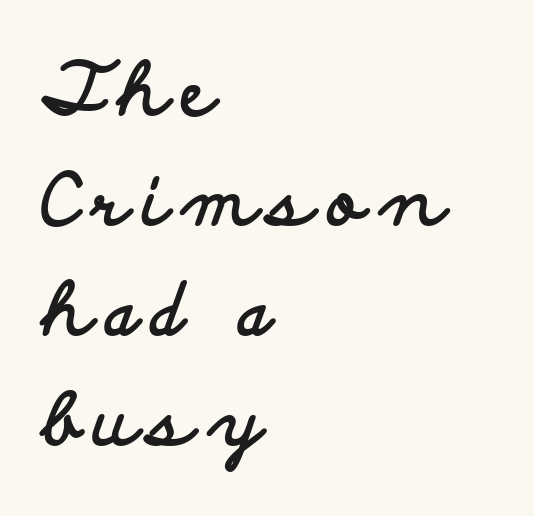
The image shows 72 px bold, wide sans-serif type; set left-aligned, normal line spacing (1.53x), not underlined; low stroke contrast and a small x-height.
